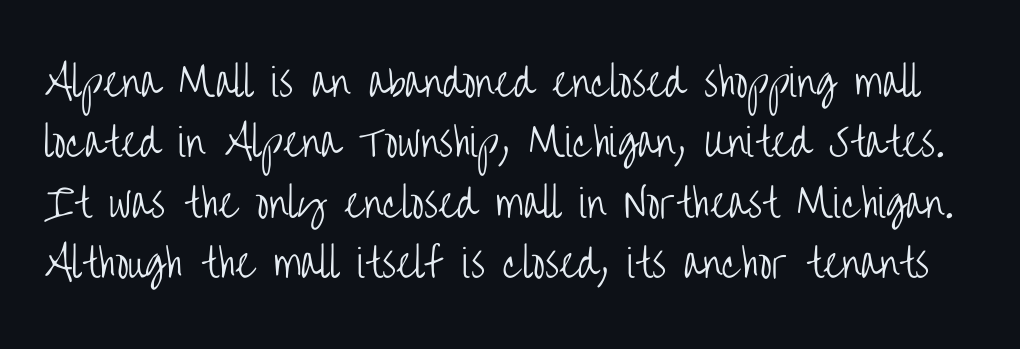
Every character sits straight up, as roman type does. Varying glyph widths throughout — classic text-font behaviour. The characters are drawn with everyday or finer stroke widths. Students, note that the glyphs here touch the page at normal intervals. This rendering features lettering with no underline.
